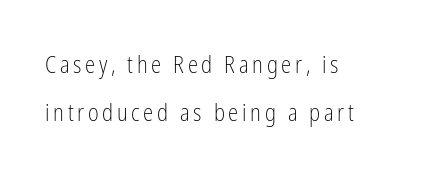
Line spacing here is loose. Line starts are locked; line ends wander. Ascenders rise straight up at ninety degrees. Weight: in the light-to-regular range. Nobody drew a line under any word here.
